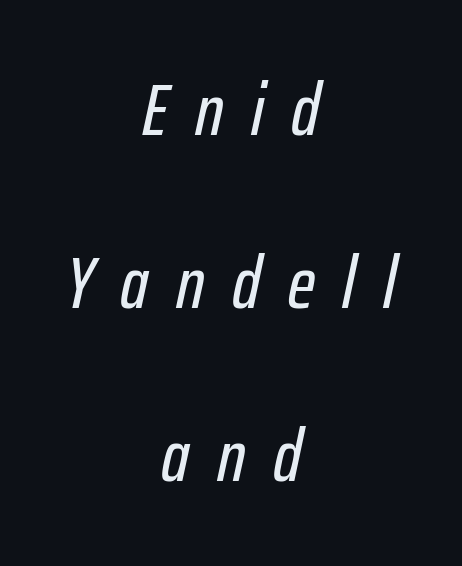
The image shows 74 px condensed type, italic (leaning right); set centered, loose line spacing (2.34x), unusually wide letter spacing (+0.37 em), not underlined; low stroke contrast and a medium x-height.
